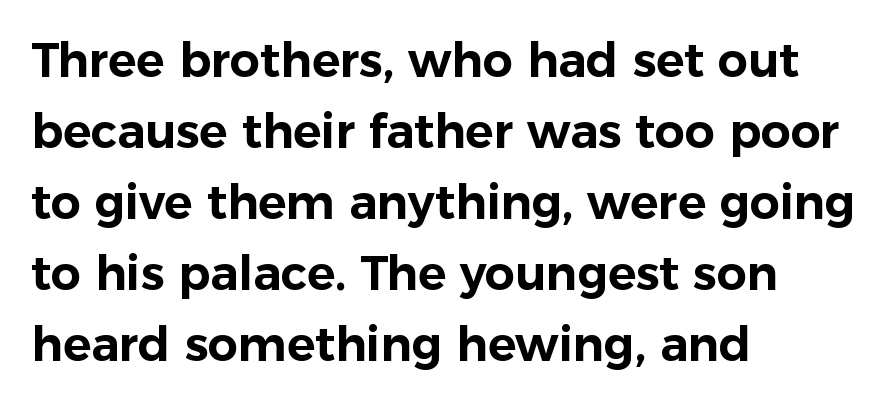
{"serif": "no", "italic": "no", "width": "normal", "stroke_contrast": "low", "x_height": "medium", "monospaced": "no", "underline": "no", "align": "left", "line_spacing": "normal", "line_spacing_ratio": 1.51, "letter_spacing": "normal", "letter_spacing_em": 0.0, "glyph_px": 47}
